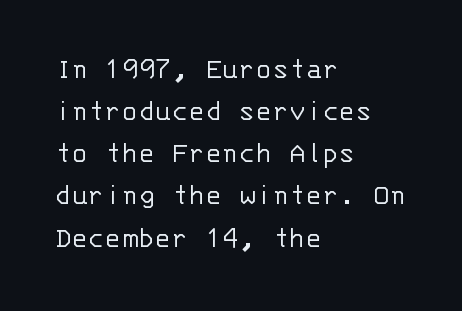
{"serif": "no", "italic": "no", "bold": "no", "weight": "light", "width": "normal", "stroke_contrast": "low", "x_height": "large", "monospaced": "yes", "underline": "no", "align": "left", "line_spacing": "normal", "line_spacing_ratio": 1.36, "letter_spacing": "normal", "letter_spacing_em": 0.0, "glyph_px": 31}
